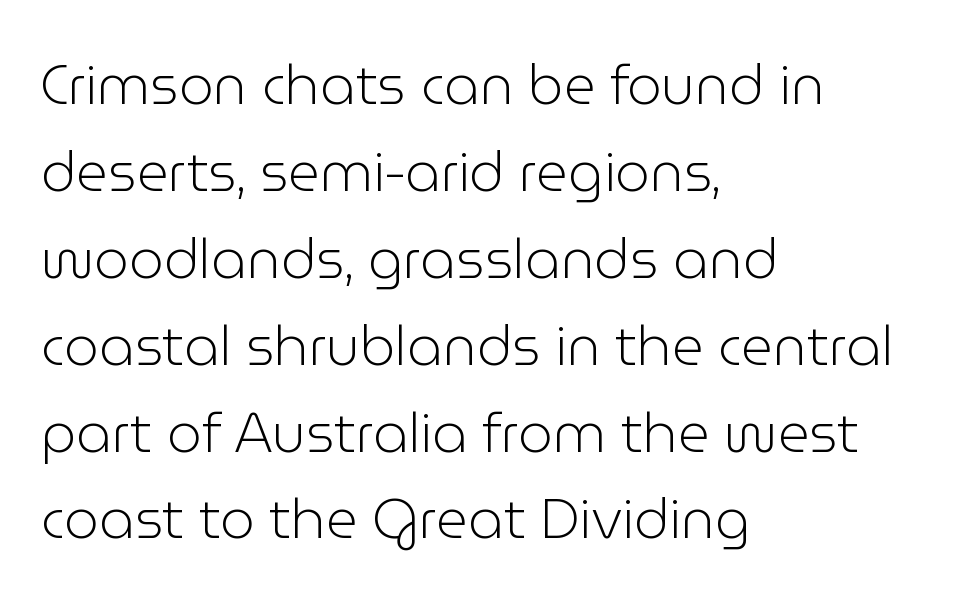
The typeface chosen for these lines omits serifs. Only glyphs here, with clear space below each row. The cut favours lightness, reaching ordinary text weight at its darkest. Leading matches the norm, producing a regular column. Tracking value appears to be zero — textbook default spacing.
